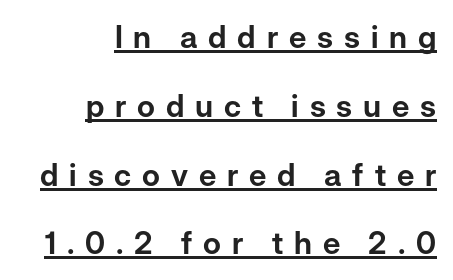
The face used here is rendered with a markedly widened letterfit. Here the designer chose a conventional face with non-uniform glyph widths. Serifs: no, the terminals of the letterforms are clean. The specimen includes a rule beneath the text block's lines. All the whitespace from short lines collects on the left. Horizontal bands of white between lines are thick stripes.
